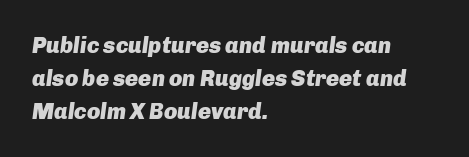
The image shows 22 px bold type, italic (leaning right); set left-aligned, normal line spacing (1.5x), normal letter spacing, not underlined.
